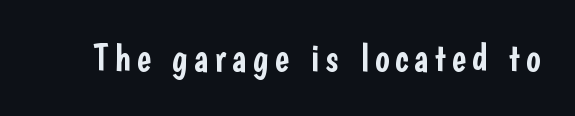
{"serif": "no", "italic": "no", "width": "condensed", "stroke_contrast": "low", "x_height": "medium", "monospaced": "no", "underline": "no", "glyph_px": 38}
